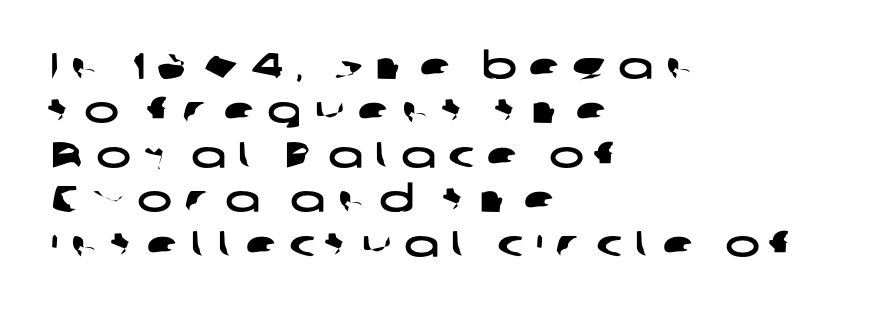
The image shows 37 px wide sans-serif type; set left-aligned, line spacing 1.2x, unusually wide letter spacing (+0.32 em), not underlined; low stroke contrast and a medium x-height.
